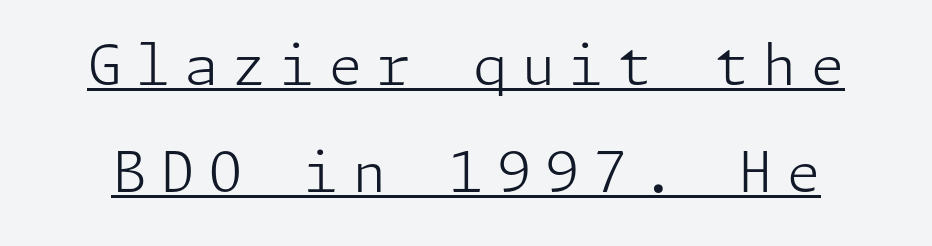
You could only call the tracking loose — the letters float apart. The passage shown stacks its lines with a broad gap. The strokes are not fattened; the text isn't bold. The words here are underlined. The letters stand straight up with perfectly vertical stems.
